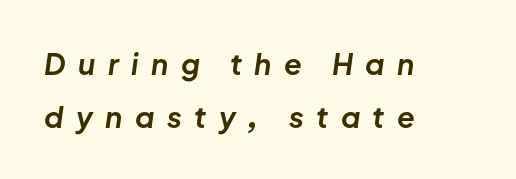
The glyphs look as if they've been sheared to an angle. Beneath every word, the page is bare. Character widths vary here, with narrow letters taking less room than wide ones. Is the block centered? No — it sits flush against the left margin.
